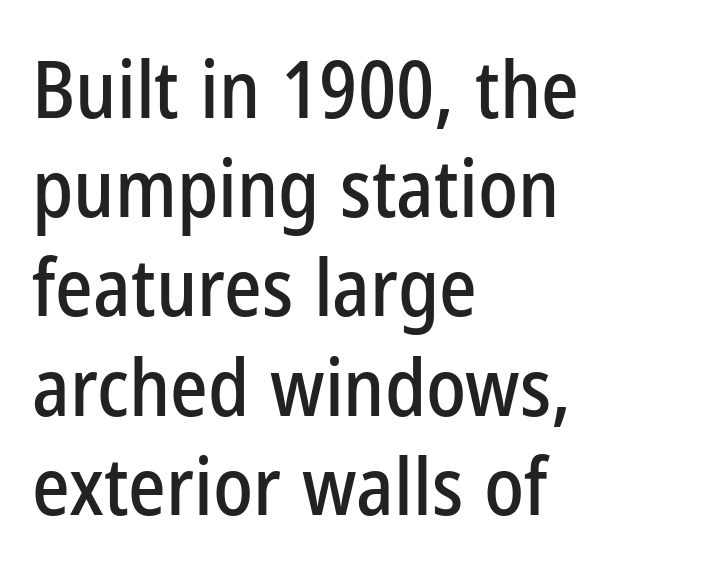
Q: Is the text italic (slanted)? A: No, it is upright.
Q: Is the typeface a serif or a sans-serif typeface? A: Sans-serif.
Q: Is the text underlined? A: No.
Q: How is the paragraph aligned? A: Left-aligned.
Q: Is the spacing between letters normal or unusually wide? A: Normal.
Q: Width (condensed, normal, or wide)? A: Condensed.
Q: Stroke contrast? A: Low.
Q: x-height? A: Medium.
Q: Monospaced? A: No.
